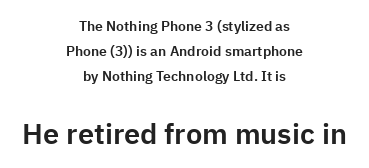
Q: Is the text italic (slanted)? A: No, it is upright.
Q: Is the typeface a serif or a sans-serif typeface? A: Sans-serif.
Q: Is the text underlined? A: No.
Q: How is the paragraph aligned? A: Centered.
Q: Is the spacing between letters normal or unusually wide? A: Normal.
Q: Which block of text is set in a larger size, the first (top) or the second (bottom)? A: The second (bottom) one.
Q: Width (condensed, normal, or wide)? A: Normal.
Q: Stroke contrast? A: Low.
Q: x-height? A: Medium.
Q: Monospaced? A: No.
